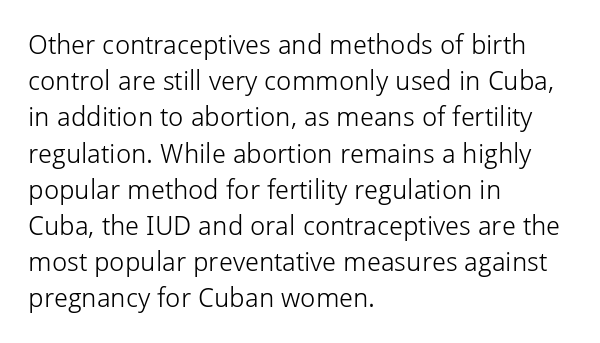
{"italic": "no", "bold": "no", "underline": "no", "align": "left", "line_spacing": "normal", "line_spacing_ratio": 1.34, "letter_spacing": "normal", "letter_spacing_em": 0.0, "glyph_px": 27}
